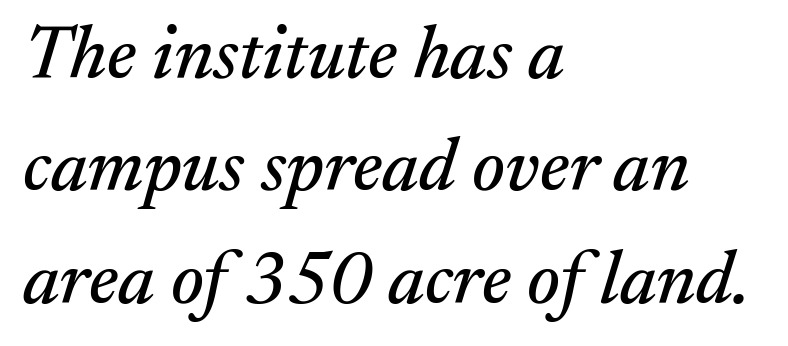
Does the copy run flush right? No — it runs flush left. You could not count columns in this text — the font is proportionally spaced. Honestly, the row spacing looks completely unremarkable. Inter-character spacing is left at the font's built-in metrics. The glyphs in this specimen are seriffed. Glance below the letters and you will spot only blank space.
